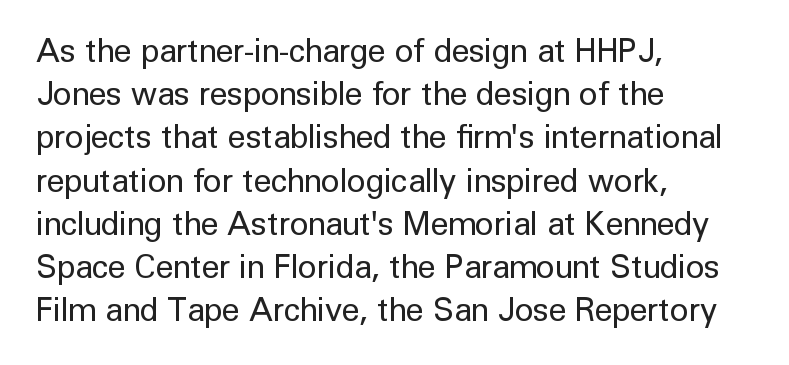
The image shows 32 px regular-weight sans-serif type, upright; set left-aligned, normal line spacing (1.35x), normal letter spacing, not underlined; low stroke contrast and a medium x-height.
